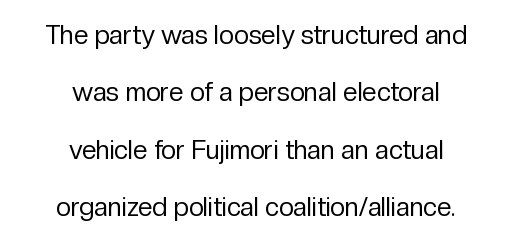
Q: Is the text bold? A: No.
Q: Is the text italic (slanted)? A: No, it is upright.
Q: Is the text underlined? A: No.
Q: How is the paragraph aligned? A: Centered.
Q: Is the spacing between letters normal or unusually wide? A: Normal.
Q: Is the spacing between lines tight, normal or loose? A: Loose.
